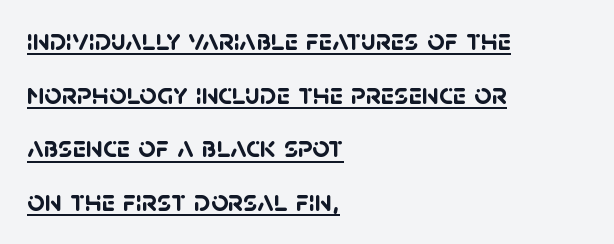
{"serif": "no", "bold": "yes", "weight": "semibold", "width": "normal", "stroke_contrast": "low", "x_height": "large", "monospaced": "no", "underline": "yes", "align": "left", "line_spacing_ratio": 1.79, "letter_spacing": "normal", "letter_spacing_em": 0.0, "glyph_px": 30}
